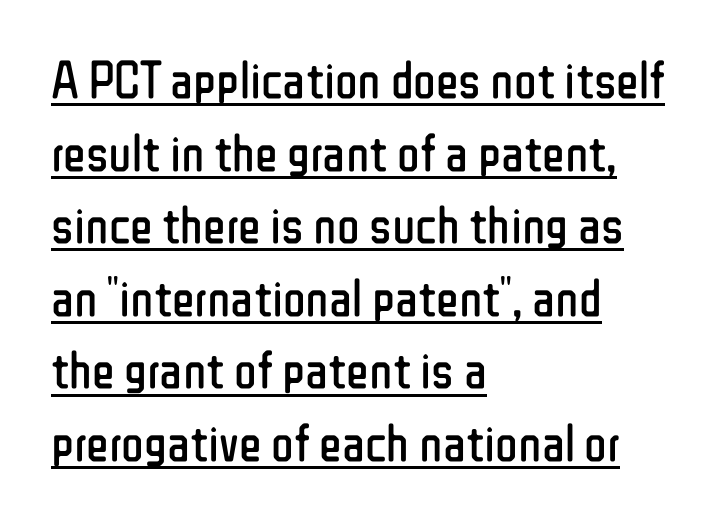
{"serif": "no", "italic": "no", "bold": "no", "weight": "regular", "width": "condensed", "stroke_contrast": "low", "x_height": "medium", "monospaced": "no", "underline": "yes", "align": "left", "line_spacing": "normal", "line_spacing_ratio": 1.37, "letter_spacing": "normal", "letter_spacing_em": 0.0, "glyph_px": 53}
